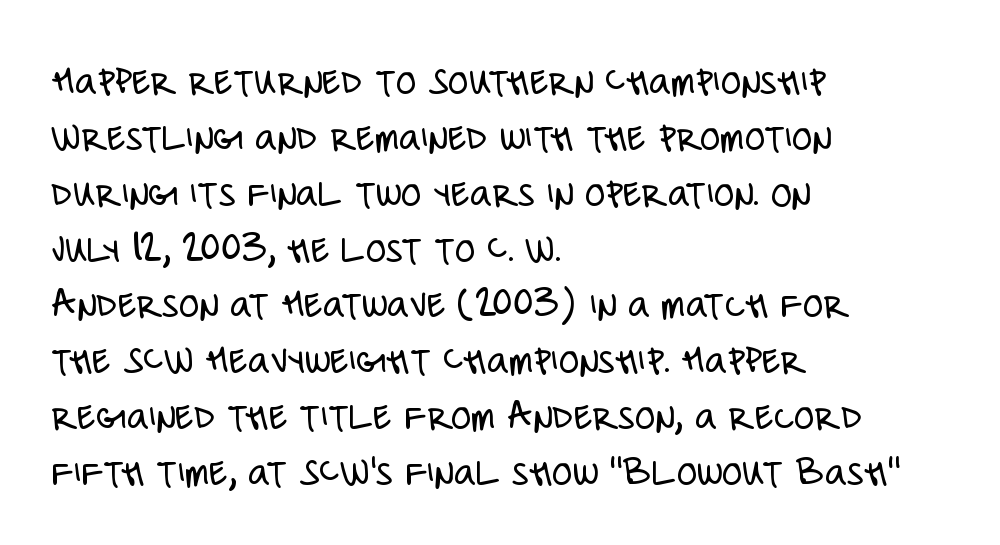
The image shows 42 px light, condensed sans-serif type, upright; set left-aligned, normal line spacing (1.33x), normal letter spacing, not underlined; low stroke contrast and a large x-height.
